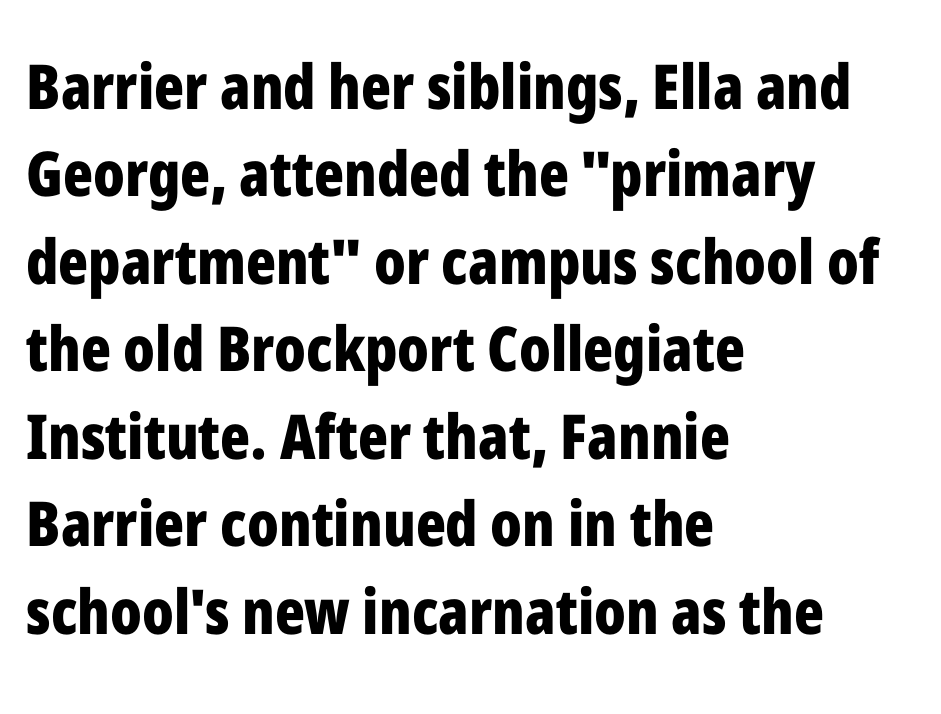
Q: Is the text bold? A: Yes.
Q: Is the text italic (slanted)? A: No, it is upright.
Q: Is the typeface a serif or a sans-serif typeface? A: Sans-serif.
Q: Is the text underlined? A: No.
Q: How is the paragraph aligned? A: Left-aligned.
Q: Is the spacing between letters normal or unusually wide? A: Normal.
Q: Is the spacing between lines tight, normal or loose? A: Normal.
Q: Width (condensed, normal, or wide)? A: Condensed.
Q: Stroke contrast? A: Low.
Q: x-height? A: Medium.
Q: Monospaced? A: No.
